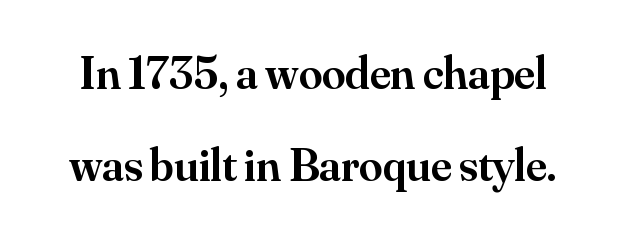
The image shows 47 px semibold serif type, upright; set loose line spacing (1.95x), normal letter spacing, not underlined; medium stroke contrast and a small x-height.
